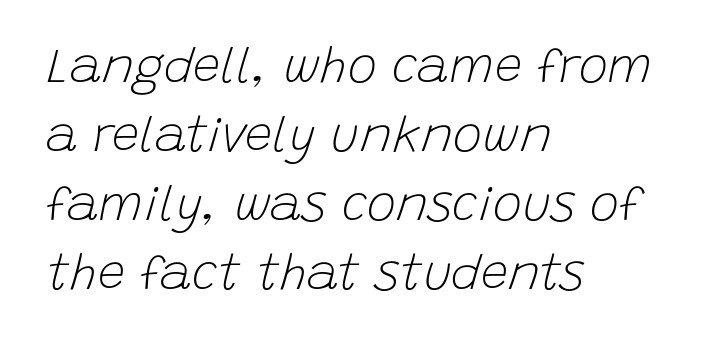
Q: Is the text bold? A: No.
Q: Is the text italic (slanted)? A: Yes, it leans right by about 15 degrees.
Q: Is the text underlined? A: No.
Q: How is the paragraph aligned? A: Left-aligned.
Q: Is the spacing between letters normal or unusually wide? A: Normal.
Q: Is the spacing between lines tight, normal or loose? A: Normal.
Q: Width (condensed, normal, or wide)? A: Normal.
Q: Stroke contrast? A: Low.
Q: x-height? A: Large.
Q: Monospaced? A: No.
